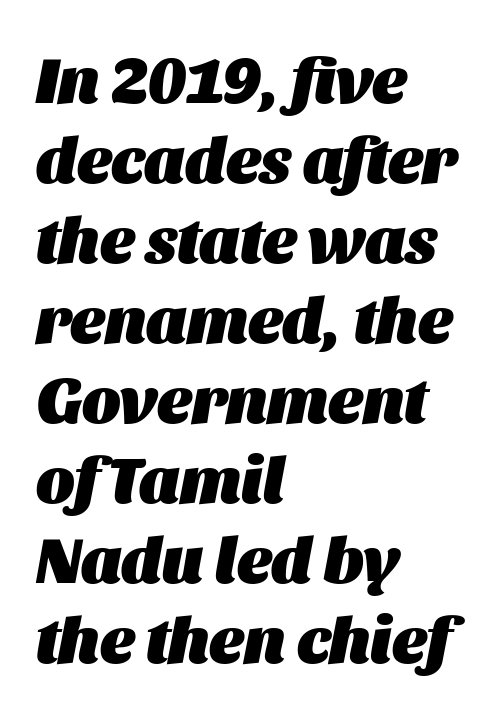
The image shows 65 px heavy type, italic (leaning right); set left-aligned, line spacing 1.23x, normal letter spacing, not underlined; medium stroke contrast and a large x-height.
